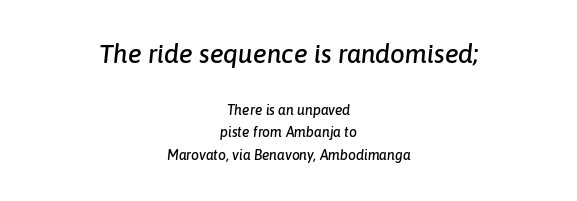
Q: Is the text italic (slanted)? A: Yes, it leans right by about 6 degrees.
Q: Is the text underlined? A: No.
Q: How is the paragraph aligned? A: Centered.
Q: Is the spacing between letters normal or unusually wide? A: Normal.
Q: Is the spacing between lines tight, normal or loose? A: Normal.
Q: Which block of text is set in a larger size, the first (top) or the second (bottom)? A: The first (top) one.
